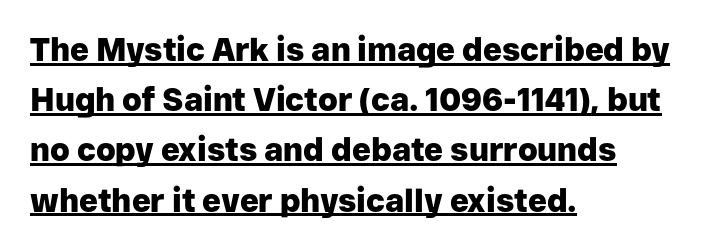
{"serif": "no", "italic": "no", "bold": "yes", "weight": "heavy", "width": "normal", "stroke_contrast": "low", "x_height": "medium", "monospaced": "no", "underline": "yes", "align": "left", "line_spacing": "normal", "line_spacing_ratio": 1.57, "letter_spacing": "normal", "letter_spacing_em": 0.0, "glyph_px": 32}
